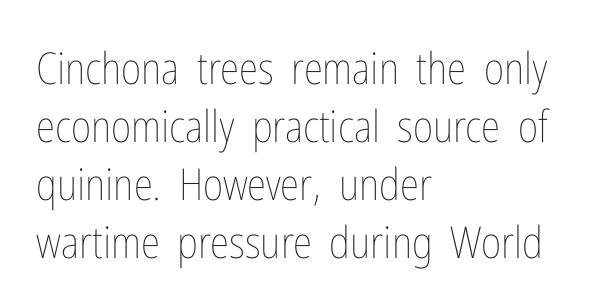
{"italic": "no", "bold": "no", "weight": "thin", "width": "condensed", "stroke_contrast": "low", "x_height": "medium", "monospaced": "no", "underline": "no", "align": "left", "line_spacing": "normal", "line_spacing_ratio": 1.32, "letter_spacing": "normal", "letter_spacing_em": 0.0, "glyph_px": 44}
